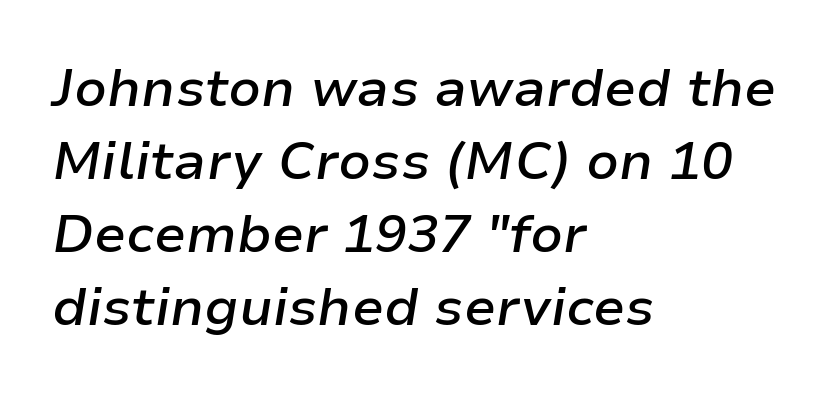
Q: Is the text bold? A: Semi-bold.
Q: Is the text italic (slanted)? A: Yes, it leans right by about 9 degrees.
Q: Is the text underlined? A: No.
Q: How is the paragraph aligned? A: Left-aligned.
Q: Is the spacing between letters normal or unusually wide? A: Normal.
Q: Is the spacing between lines tight, normal or loose? A: Normal.
Q: Width (condensed, normal, or wide)? A: Normal.
Q: Stroke contrast? A: Low.
Q: x-height? A: Medium.
Q: Monospaced? A: No.
